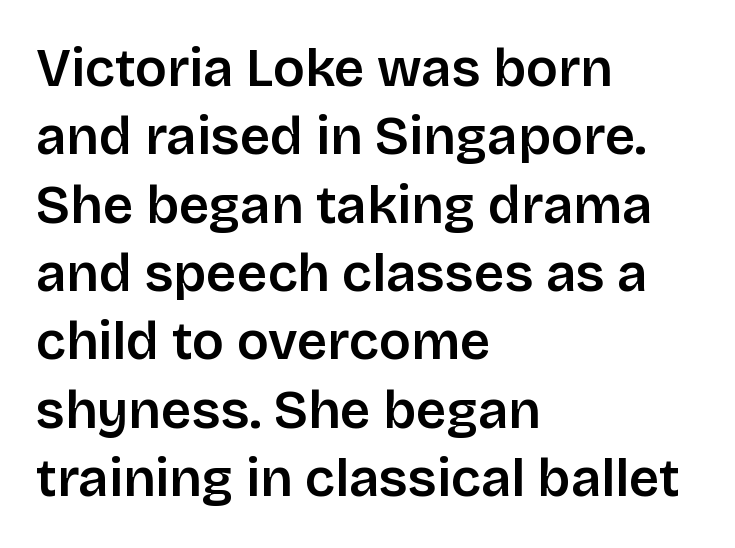
The image shows 53 px sans-serif type, upright; set left-aligned, normal line spacing (1.29x), normal letter spacing, not underlined; low stroke contrast and a large x-height.
